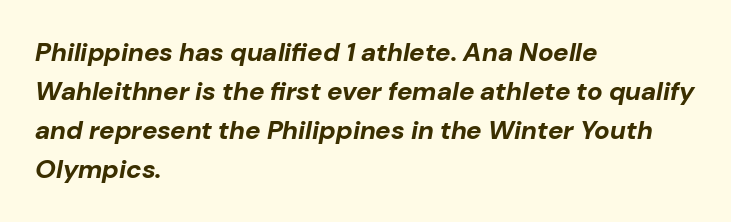
Q: Is the text bold? A: Yes.
Q: Is the text italic (slanted)? A: Yes, it leans right by about 10 degrees.
Q: Is the text underlined? A: No.
Q: How is the paragraph aligned? A: Left-aligned.
Q: Is the spacing between letters normal or unusually wide? A: Normal.
Q: Is the spacing between lines tight, normal or loose? A: Normal.
